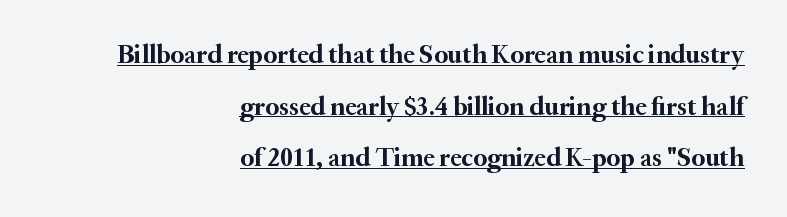
The image shows 26 px bold type, upright; set right-aligned, loose line spacing (1.99x), normal letter spacing, underlined.
